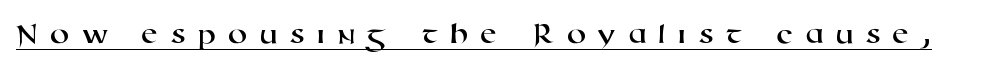
The image shows 31 px wide sans-serif type; set unusually wide letter spacing (+0.37 em), underlined; high stroke contrast and a medium x-height.
